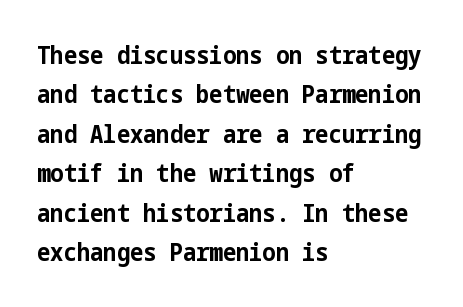
Q: Is the text bold? A: Yes.
Q: Is the text italic (slanted)? A: No, it is upright.
Q: Is the text underlined? A: No.
Q: How is the paragraph aligned? A: Left-aligned.
Q: Is the spacing between letters normal or unusually wide? A: Normal.
Q: Is the spacing between lines tight, normal or loose? A: Normal.
